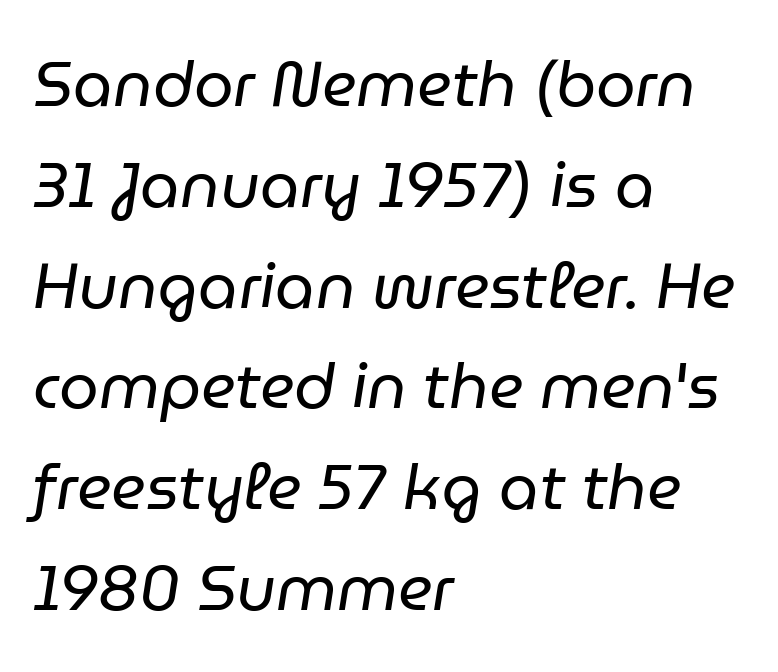
The face used here is rendered with its standard letterfit. Note the varied advance widths — an 'i' is clearly narrower than an 'm'. Quick note: italic. Clear beneath every line of the passage. Line spacing here is normal.
